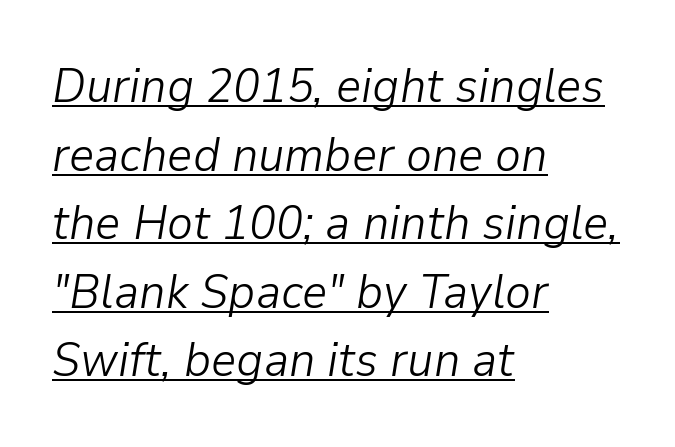
The image shows 49 px light type, italic (leaning right); set left-aligned, normal line spacing (1.4x), normal letter spacing, underlined; low stroke contrast and a medium x-height.
